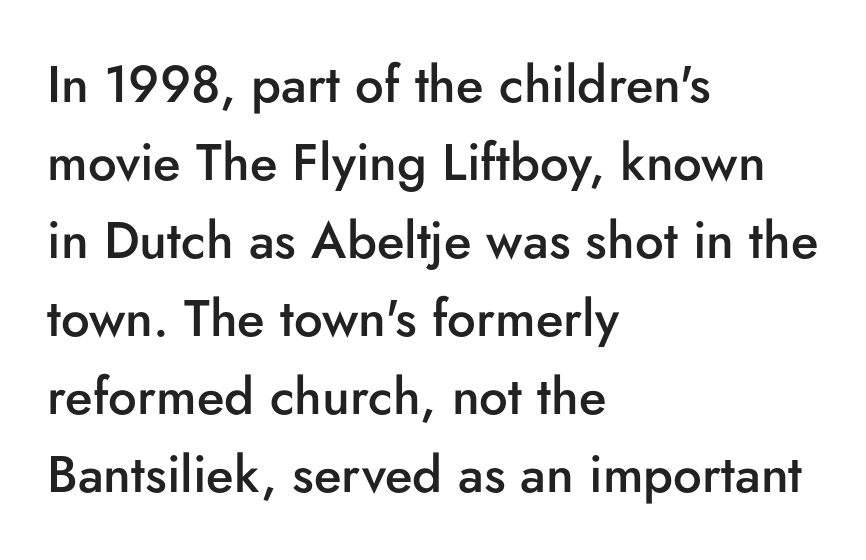
{"serif": "no", "italic": "no", "bold": "semi", "weight": "semibold", "width": "normal", "stroke_contrast": "low", "x_height": "small", "monospaced": "no", "underline": "no", "align": "left", "line_spacing": "normal", "line_spacing_ratio": 1.53, "letter_spacing": "normal", "letter_spacing_em": 0.0, "glyph_px": 51}
